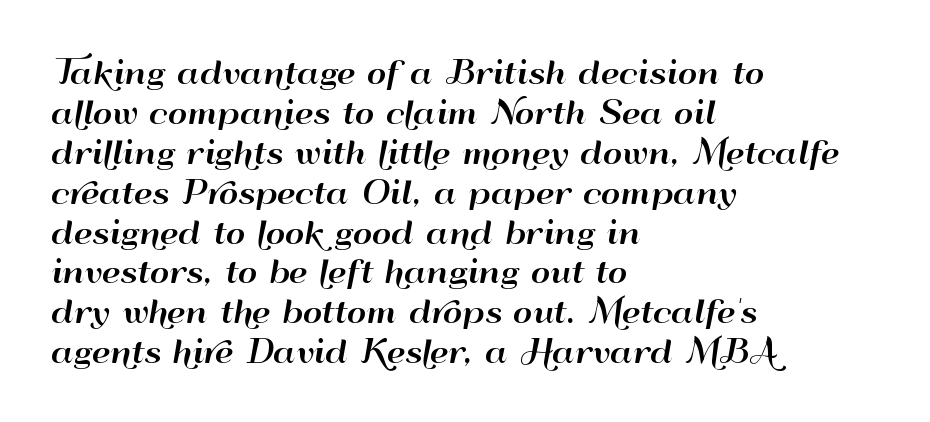
The image shows 30 px wide sans-serif type; set left-aligned, normal line spacing (1.33x), normal letter spacing, not underlined; high stroke contrast and a small x-height.
